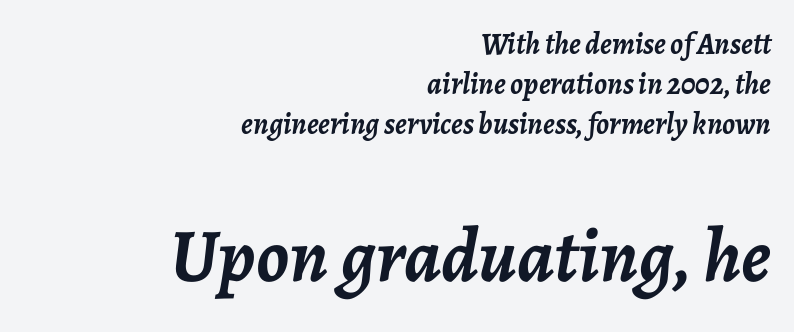
{"italic": "yes", "lean": "right", "slant_degrees": 7, "bold": "yes", "weight": "semibold", "width": "normal", "stroke_contrast": "low", "x_height": "medium", "monospaced": "no", "underline": "no", "align": "right", "line_spacing": "normal", "line_spacing_ratio": 1.33, "letter_spacing": "normal", "letter_spacing_em": 0.0, "larger_block": "second", "size_ratio": 2.53, "glyph_px": 76}
